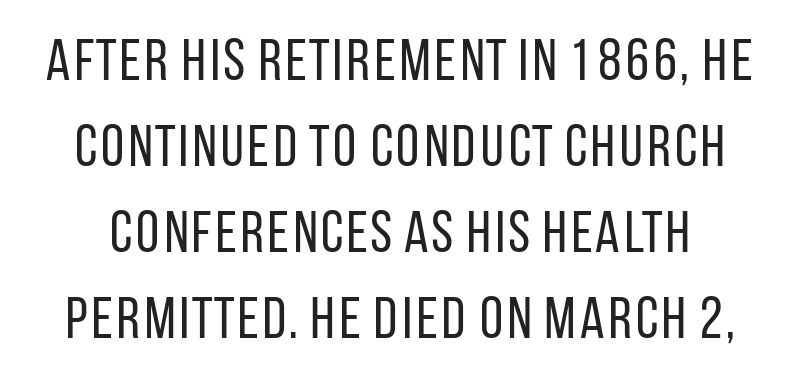
Q: Is the text bold? A: No.
Q: Is the text italic (slanted)? A: No, it is upright.
Q: Is the typeface a serif or a sans-serif typeface? A: Sans-serif.
Q: Is the text underlined? A: No.
Q: Is the spacing between letters normal or unusually wide? A: Normal.
Q: Is the spacing between lines tight, normal or loose? A: Normal.
Q: Width (condensed, normal, or wide)? A: Condensed.
Q: Stroke contrast? A: Low.
Q: x-height? A: Large.
Q: Monospaced? A: No.
